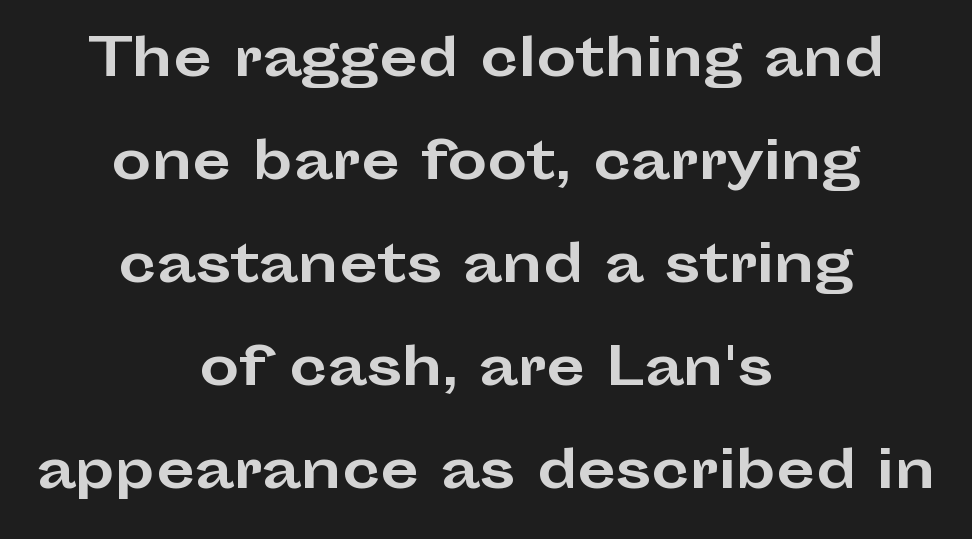
Q: Is the text bold? A: Yes.
Q: Is the text italic (slanted)? A: No, it is upright.
Q: Is the typeface a serif or a sans-serif typeface? A: Sans-serif.
Q: Is the text underlined? A: No.
Q: How is the paragraph aligned? A: Centered.
Q: Is the spacing between letters normal or unusually wide? A: Normal.
Q: Is the spacing between lines tight, normal or loose? A: Loose.
Q: Width (condensed, normal, or wide)? A: Wide.
Q: Stroke contrast? A: Low.
Q: x-height? A: Medium.
Q: Monospaced? A: No.
